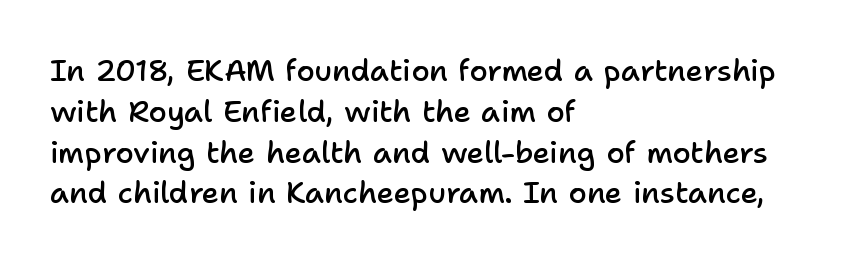
Q: Is the text bold? A: Semi-bold.
Q: Is the text italic (slanted)? A: No, it is upright.
Q: Is the typeface a serif or a sans-serif typeface? A: Sans-serif.
Q: Is the text underlined? A: No.
Q: How is the paragraph aligned? A: Left-aligned.
Q: Is the spacing between letters normal or unusually wide? A: Normal.
Q: Is the spacing between lines tight, normal or loose? A: Normal.
Q: Width (condensed, normal, or wide)? A: Normal.
Q: Stroke contrast? A: Low.
Q: x-height? A: Medium.
Q: Monospaced? A: No.
